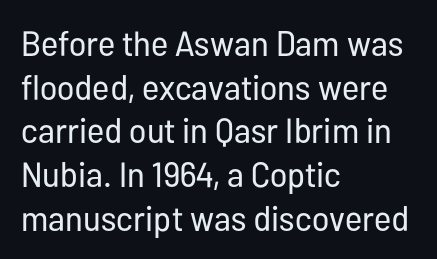
The image shows 35 px regular-weight, condensed sans-serif type, upright; set left-aligned, normal line spacing (1.25x), normal letter spacing, not underlined; low stroke contrast and a medium x-height.
